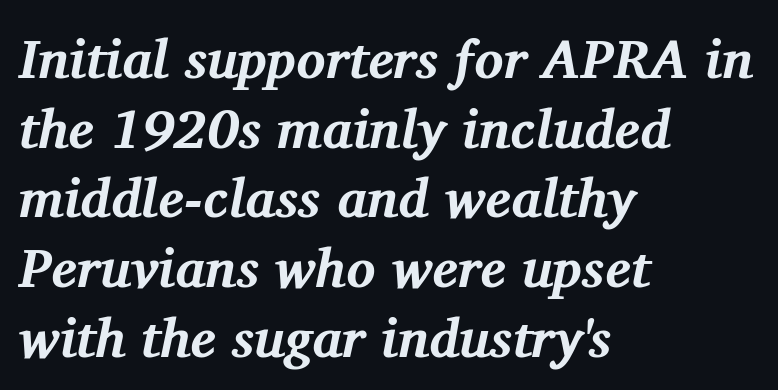
The image shows 54 px bold serif type, italic (leaning right); set left-aligned, normal line spacing (1.29x), normal letter spacing, not underlined; medium stroke contrast and a medium x-height.
